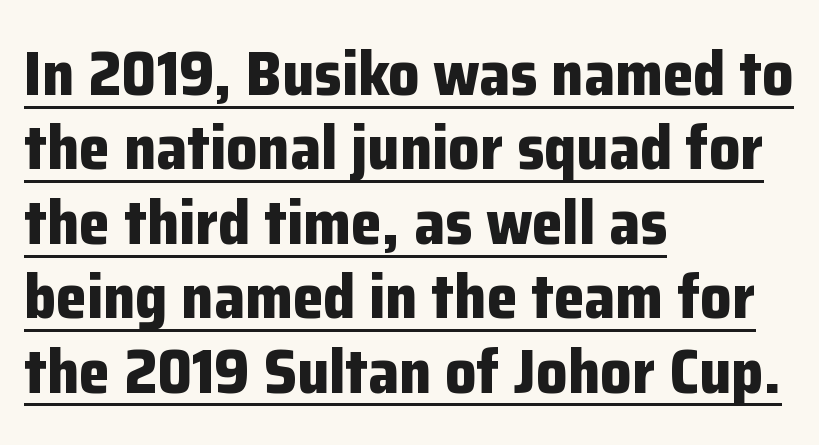
The image shows 62 px bold sans-serif type, upright; set left-aligned, line spacing 1.2x, normal letter spacing, underlined; low stroke contrast and a medium x-height.
